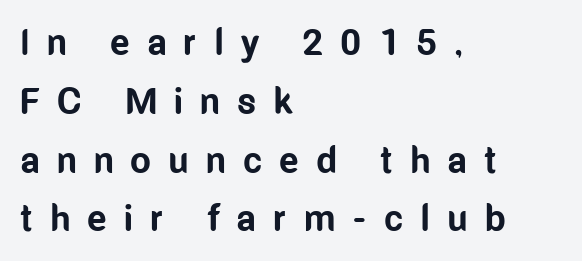
{"serif": "no", "italic": "no", "bold": "yes", "weight": "bold", "width": "condensed", "stroke_contrast": "low", "x_height": "medium", "monospaced": "no", "underline": "no", "align": "left", "line_spacing": "normal", "line_spacing_ratio": 1.59, "letter_spacing": "wide", "letter_spacing_em": 0.46, "glyph_px": 37}
